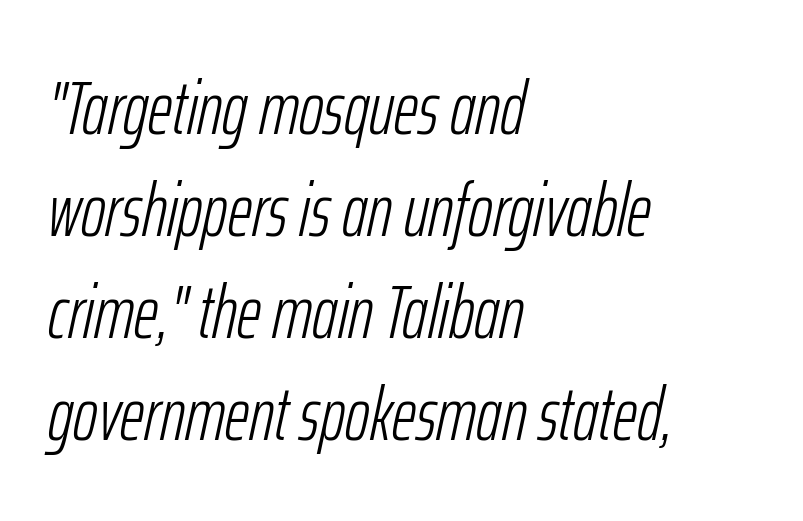
Q: Is the text bold? A: No.
Q: Is the text italic (slanted)? A: Yes, it leans right by about 12 degrees.
Q: Is the text underlined? A: No.
Q: How is the paragraph aligned? A: Left-aligned.
Q: Is the spacing between letters normal or unusually wide? A: Normal.
Q: Is the spacing between lines tight, normal or loose? A: Normal.
Q: Width (condensed, normal, or wide)? A: Condensed.
Q: Stroke contrast? A: Low.
Q: x-height? A: Medium.
Q: Monospaced? A: No.
